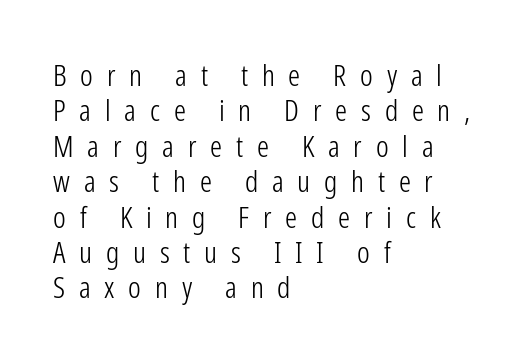
{"serif": "no", "italic": "no", "bold": "no", "weight": "light", "width": "condensed", "stroke_contrast": "low", "x_height": "medium", "monospaced": "no", "underline": "no", "align": "left", "line_spacing_ratio": 1.18, "letter_spacing": "wide", "letter_spacing_em": 0.46, "glyph_px": 30}
